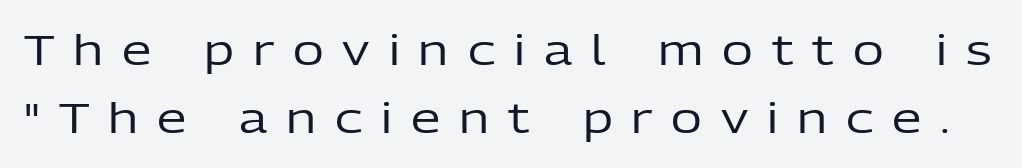
Q: Is the text bold? A: No.
Q: Is the text italic (slanted)? A: No, it is upright.
Q: Is the typeface a serif or a sans-serif typeface? A: Sans-serif.
Q: Is the text underlined? A: No.
Q: Is the spacing between letters normal or unusually wide? A: Unusually wide.
Q: Is the spacing between lines tight, normal or loose? A: Normal.
Q: Width (condensed, normal, or wide)? A: Normal.
Q: Stroke contrast? A: Low.
Q: x-height? A: Medium.
Q: Monospaced? A: No.
